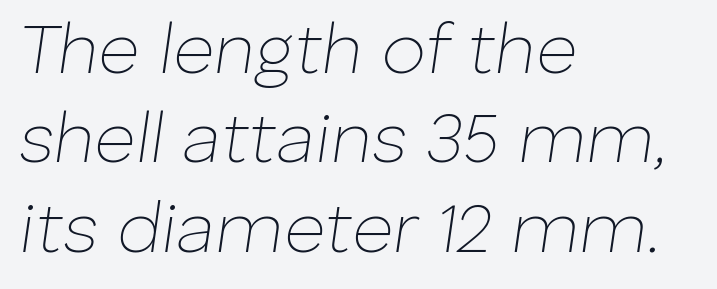
{"italic": "yes", "lean": "right", "slant_degrees": 8, "bold": "no", "weight": "thin", "width": "normal", "stroke_contrast": "low", "x_height": "medium", "monospaced": "no", "underline": "no", "align": "left", "line_spacing": "normal", "line_spacing_ratio": 1.26, "letter_spacing": "normal", "letter_spacing_em": 0.0, "glyph_px": 71}
